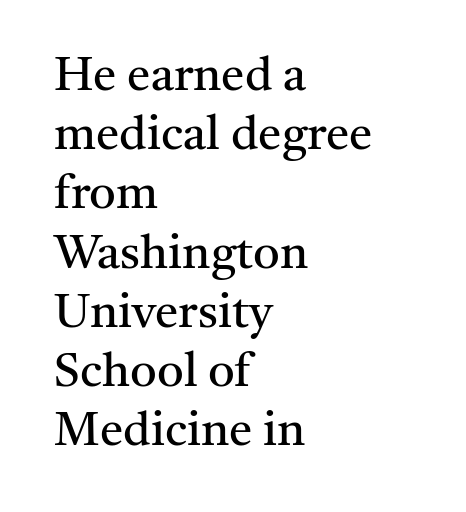
Q: Is the text bold? A: No.
Q: Is the text italic (slanted)? A: No, it is upright.
Q: Is the typeface a serif or a sans-serif typeface? A: Serif.
Q: Is the text underlined? A: No.
Q: How is the paragraph aligned? A: Left-aligned.
Q: Is the spacing between letters normal or unusually wide? A: Normal.
Q: Is the spacing between lines tight, normal or loose? A: Normal.
Q: Width (condensed, normal, or wide)? A: Normal.
Q: Stroke contrast? A: Medium.
Q: x-height? A: Medium.
Q: Monospaced? A: No.
